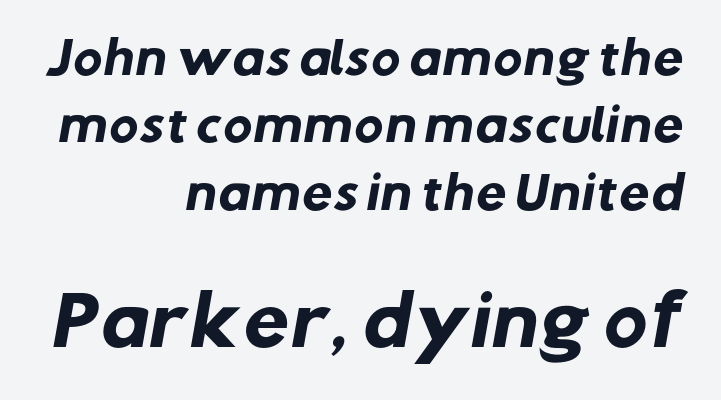
Words appear dense and cohesive because spacing is normal. The type family on display is of the sans-serif kind. Typesetter's note — lower block bumped up in size, upper block left smaller. Weight check: bold — yes, fully. Anything drawn beneath the words? Only blank space.
